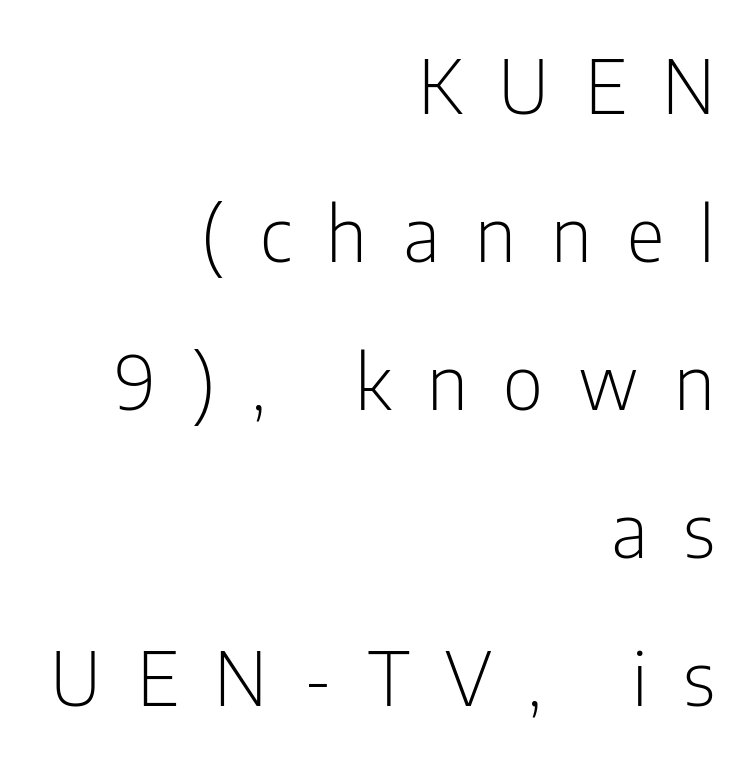
The letters carry no serifs — their stems end cleanly without finishing strokes. The lines in this sample share a right terminus and differ only in where they begin. Descenders hang freely into open space. Ink coverage per letter is moderate at most. Compared with typical body copy, the letter spacing here is much looser. In terms of leading, this rendering errs on the spacious side.
